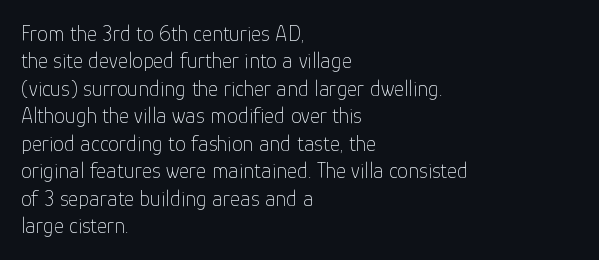
Counters stay open thanks to moderate or lighter strokes. All the whitespace from short lines collects on the right. Normally led — the rows are evenly, conventionally spaced. The glyphs are unaccompanied by any horizontal stroke below them.
